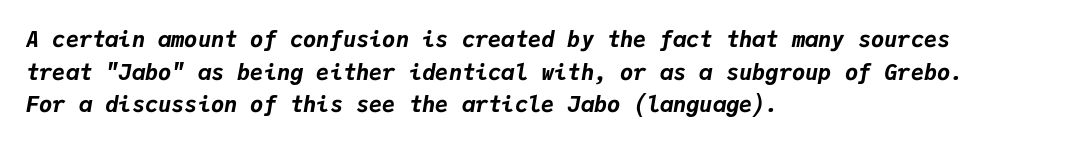
{"italic": "yes", "lean": "right", "slant_degrees": 9, "bold": "yes", "underline": "no", "align": "left", "line_spacing": "normal", "line_spacing_ratio": 1.48, "letter_spacing": "normal", "letter_spacing_em": 0.0, "glyph_px": 22}
